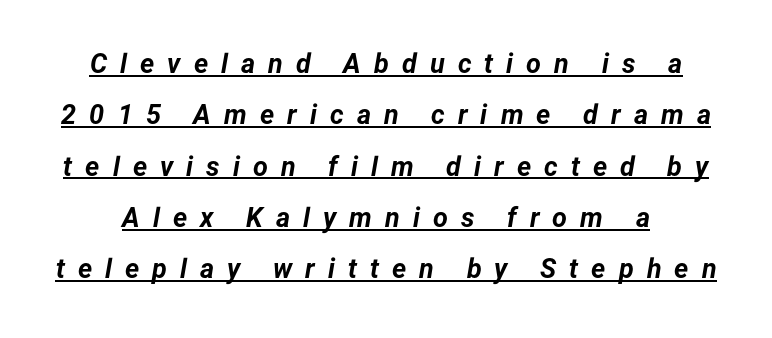
The image shows 27 px bold type, italic (leaning right); set loose line spacing (1.9x), unusually wide letter spacing (+0.48 em), underlined.
